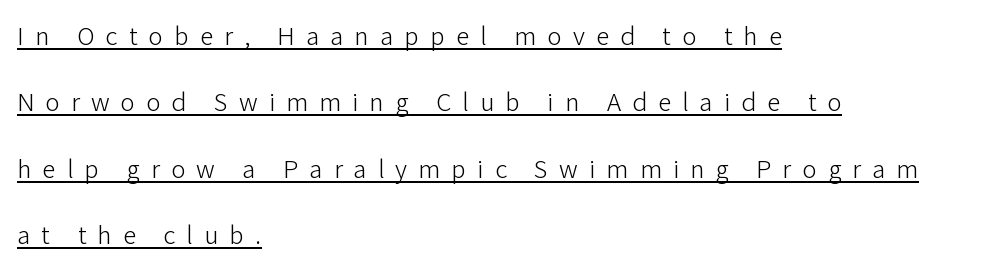
{"italic": "no", "bold": "no", "underline": "yes", "align": "left", "line_spacing": "loose", "line_spacing_ratio": 2.46, "letter_spacing": "wide", "letter_spacing_em": 0.41, "glyph_px": 27}
